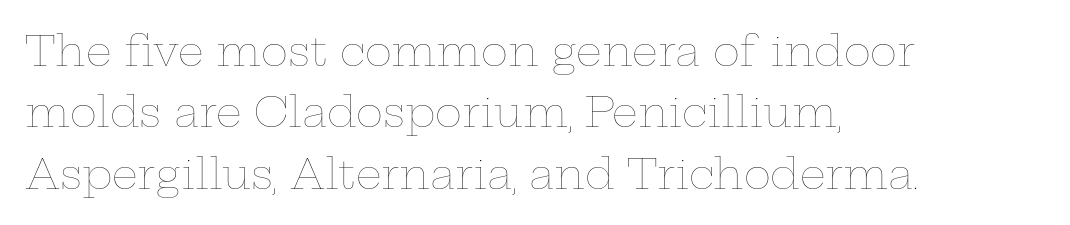
Q: Is the text bold? A: No.
Q: Is the text italic (slanted)? A: No, it is upright.
Q: Is the text underlined? A: No.
Q: How is the paragraph aligned? A: Left-aligned.
Q: Is the spacing between letters normal or unusually wide? A: Normal.
Q: Is the spacing between lines tight, normal or loose? A: Normal.
Q: Width (condensed, normal, or wide)? A: Wide.
Q: Stroke contrast? A: Low.
Q: x-height? A: Medium.
Q: Monospaced? A: No.
